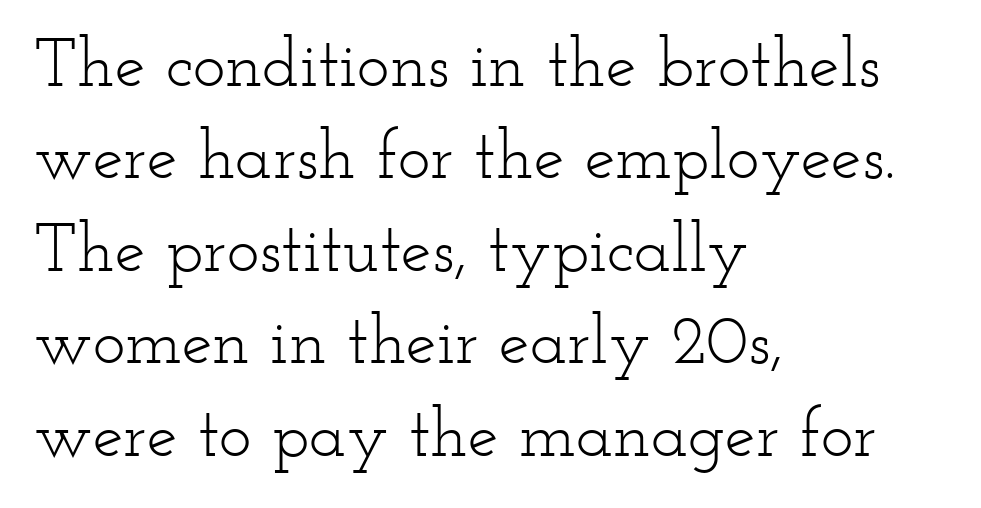
The image shows 69 px light, wide serif type, upright; set left-aligned, normal line spacing (1.34x), normal letter spacing, not underlined; low stroke contrast and a small x-height.
